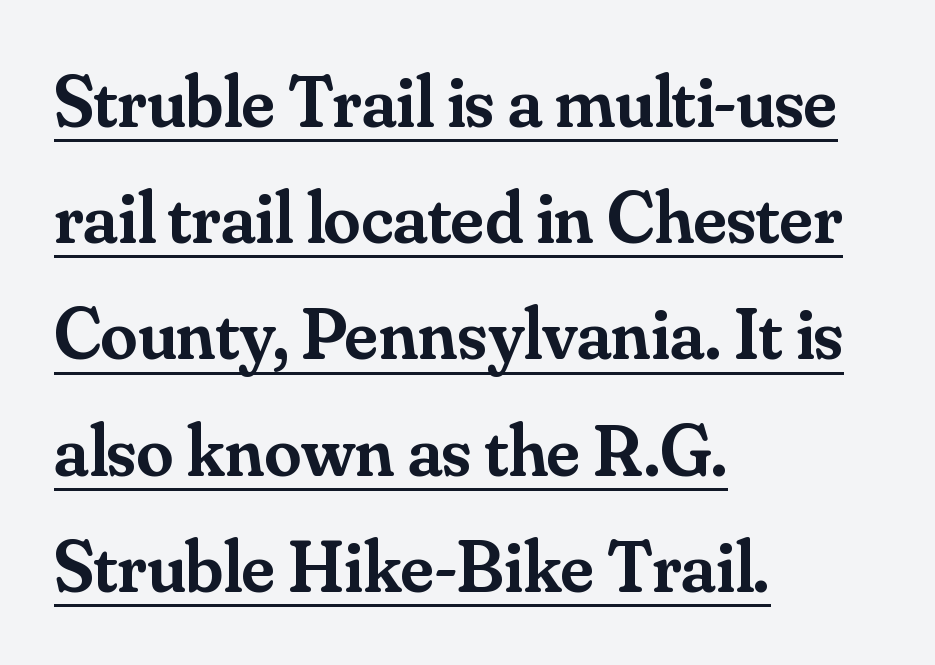
Q: Is the text bold? A: Semi-bold.
Q: Is the text italic (slanted)? A: No, it is upright.
Q: Is the typeface a serif or a sans-serif typeface? A: Serif.
Q: Is the text underlined? A: Yes.
Q: How is the paragraph aligned? A: Left-aligned.
Q: Is the spacing between letters normal or unusually wide? A: Normal.
Q: Is the spacing between lines tight, normal or loose? A: Normal.
Q: Width (condensed, normal, or wide)? A: Normal.
Q: Stroke contrast? A: Medium.
Q: x-height? A: Small.
Q: Monospaced? A: No.
